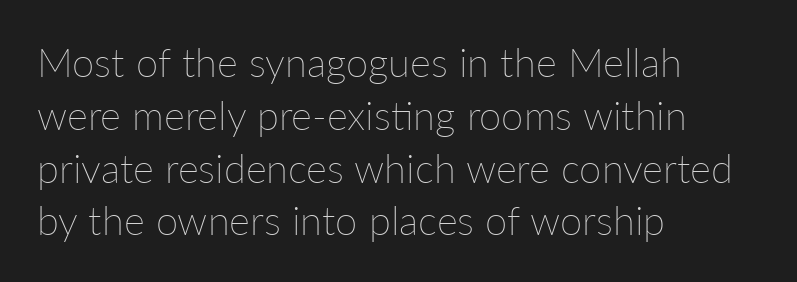
Only glyphs here, with clear space below each row. The space between consecutive lines is moderate. In CSS terms this would be text-align: left. Words appear dense and cohesive because spacing is normal.
